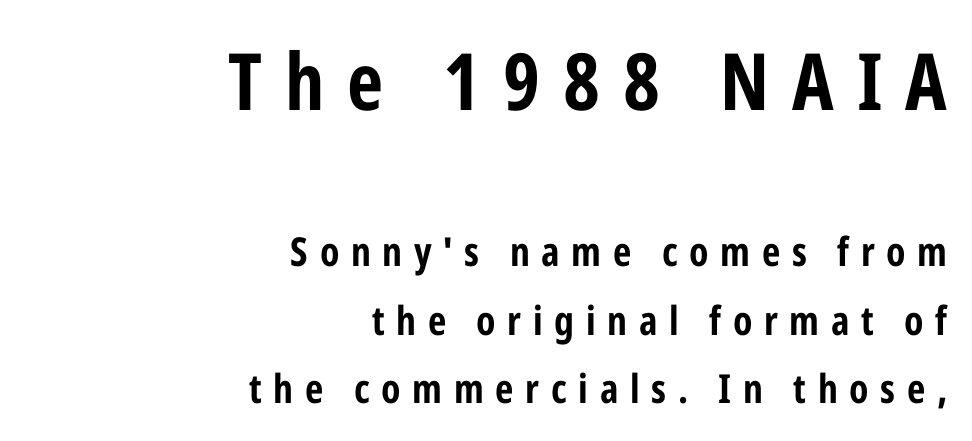
The image shows 79 px bold, condensed sans-serif type, upright; set right-aligned, line spacing 1.71x, unusually wide letter spacing (+0.29 em), not underlined; the first (top) block is 1.98x larger; low stroke contrast and a medium x-height.
